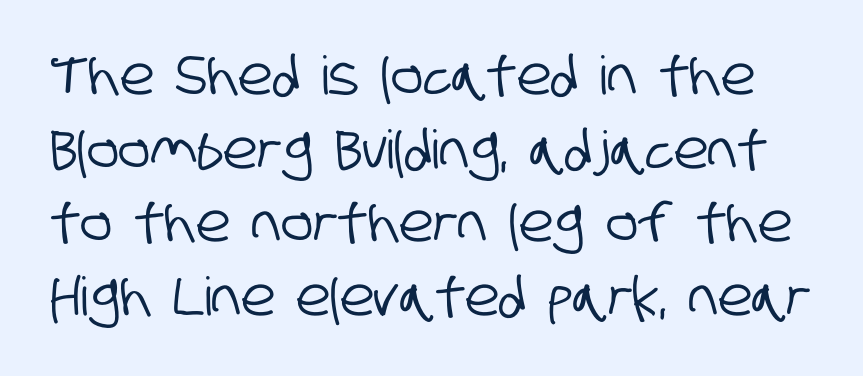
The image shows 53 px condensed sans-serif type; set normal line spacing (1.39x), normal letter spacing, not underlined; low stroke contrast and a large x-height.
